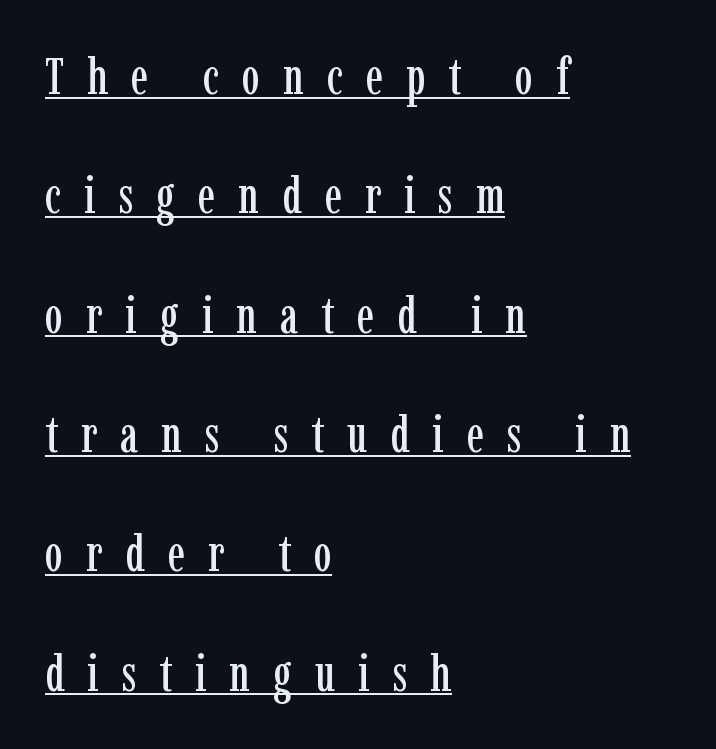
The image shows 51 px condensed serif type, upright; set left-aligned, loose line spacing (2.34x), unusually wide letter spacing (+0.45 em), underlined; low stroke contrast and a medium x-height.
